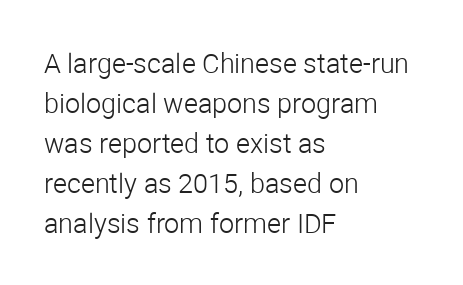
Q: Is the text bold? A: No.
Q: Is the text italic (slanted)? A: No, it is upright.
Q: Is the text underlined? A: No.
Q: How is the paragraph aligned? A: Left-aligned.
Q: Is the spacing between letters normal or unusually wide? A: Normal.
Q: Is the spacing between lines tight, normal or loose? A: Normal.
